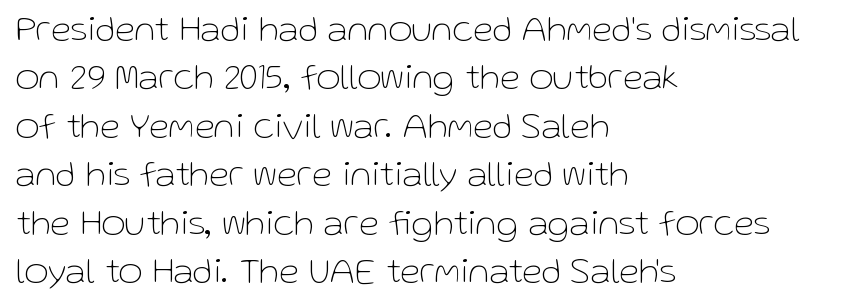
The image shows 37 px thin sans-serif type, upright; set left-aligned, normal line spacing (1.31x), normal letter spacing, not underlined; low stroke contrast and a medium x-height.
